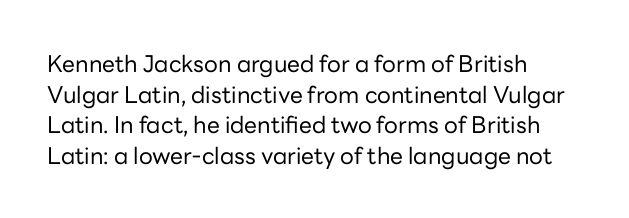
The image shows 23 px text type, upright; set left-aligned, normal line spacing (1.33x), normal letter spacing, not underlined.
